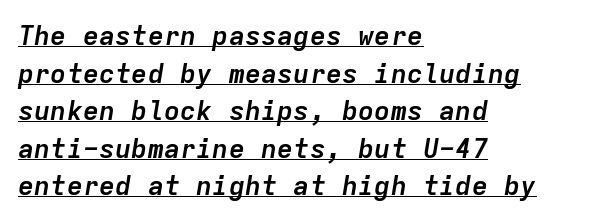
The image shows 27 px bold type, italic (leaning right); set left-aligned, normal line spacing (1.39x), normal letter spacing, underlined.
